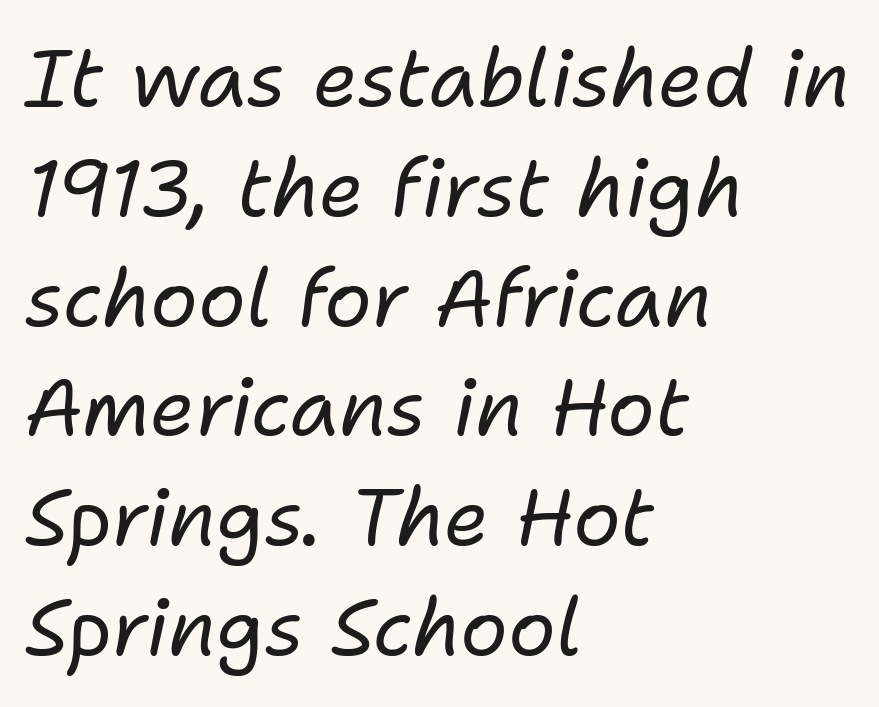
Q: Is the text bold? A: No.
Q: Is the text italic (slanted)? A: Yes, it leans right by about 11 degrees.
Q: Is the text underlined? A: No.
Q: How is the paragraph aligned? A: Left-aligned.
Q: Is the spacing between letters normal or unusually wide? A: Normal.
Q: Is the spacing between lines tight, normal or loose? A: Normal.
Q: Width (condensed, normal, or wide)? A: Normal.
Q: Stroke contrast? A: Low.
Q: x-height? A: Medium.
Q: Monospaced? A: No.
